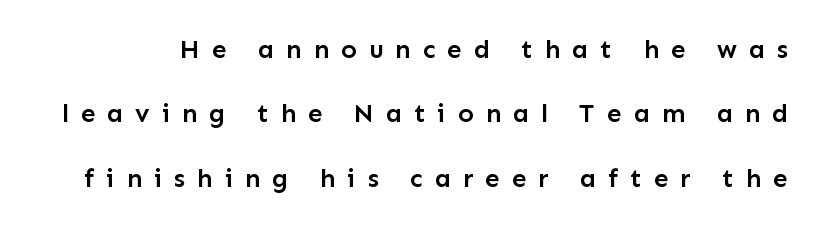
The image shows 26 px text type, upright; set loose line spacing (2.48x), unusually wide letter spacing (+0.46 em), not underlined.
